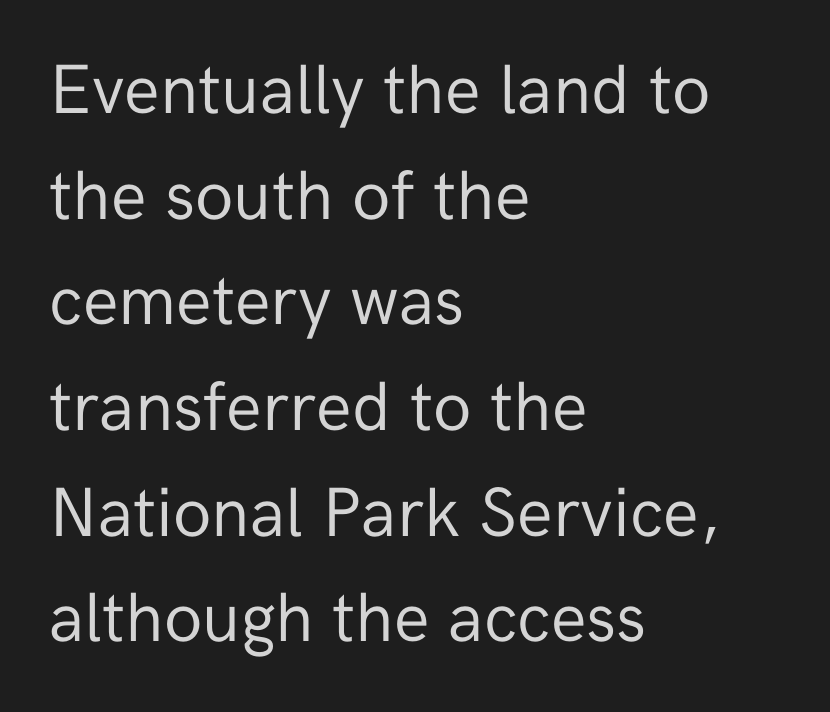
{"serif": "no", "italic": "no", "bold": "no", "weight": "regular", "width": "normal", "stroke_contrast": "low", "x_height": "medium", "monospaced": "no", "underline": "no", "align": "left", "line_spacing": "normal", "line_spacing_ratio": 1.51, "letter_spacing": "normal", "letter_spacing_em": 0.0, "glyph_px": 70}
